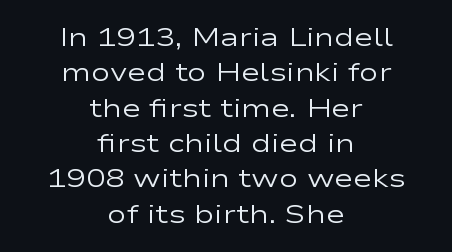
Q: Is the text bold? A: No.
Q: Is the text italic (slanted)? A: No, it is upright.
Q: Is the text underlined? A: No.
Q: How is the paragraph aligned? A: Centered.
Q: Is the spacing between letters normal or unusually wide? A: Normal.
Q: Is the spacing between lines tight, normal or loose? A: Normal.
